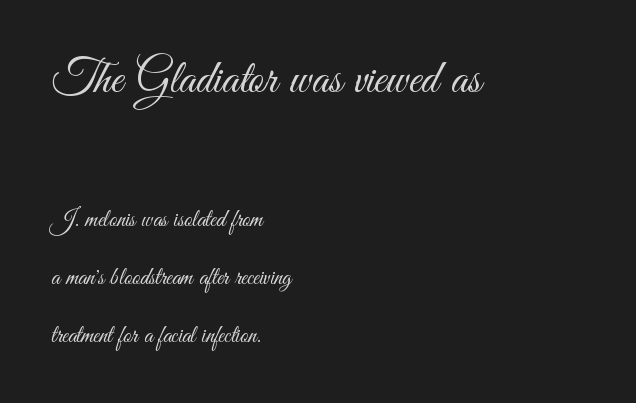
Does the bottom block carry the larger type? No, the top block does. This is not heavy type; no bold has been used. Each line starts at the same left margin while the right side varies. Each new line begins a long way beneath the previous one. Here the designer chose a conventional face with non-uniform glyph widths.
